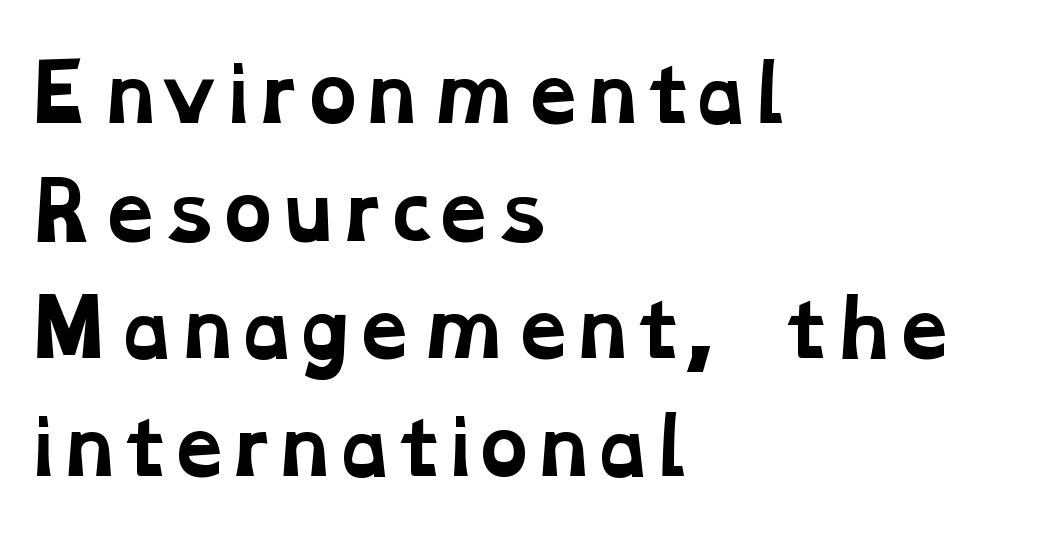
{"serif": "yes", "bold": "yes", "weight": "bold", "width": "wide", "stroke_contrast": "low", "x_height": "medium", "monospaced": "no", "underline": "no", "align": "left", "line_spacing": "normal", "line_spacing_ratio": 1.57, "letter_spacing": "normal", "letter_spacing_em": 0.0, "glyph_px": 75}
